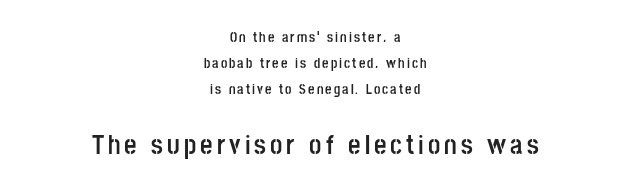
{"italic": "no", "bold": "yes", "underline": "no", "align": "center", "line_spacing_ratio": 1.84, "larger_block": "second", "size_ratio": 1.93, "glyph_px": 27}
